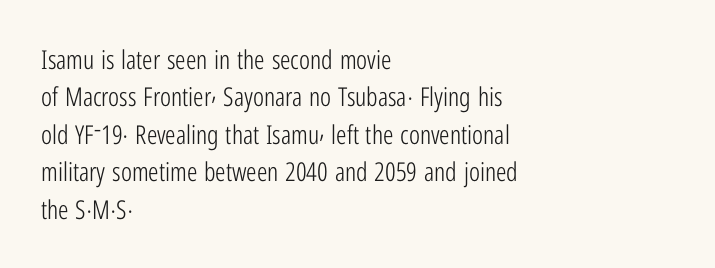
{"italic": "no", "bold": "no", "underline": "no", "align": "left", "line_spacing": "normal", "line_spacing_ratio": 1.44, "letter_spacing": "normal", "letter_spacing_em": 0.0, "glyph_px": 26}
